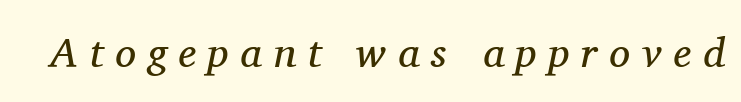
Stroke mass is kept to a normal reading level or below. Little horizontal feet cap the strokes, marking this as serif type. This sample uses expanded letter spacing, leaving extra air between glyphs. The font's italic variant was chosen for this text.
